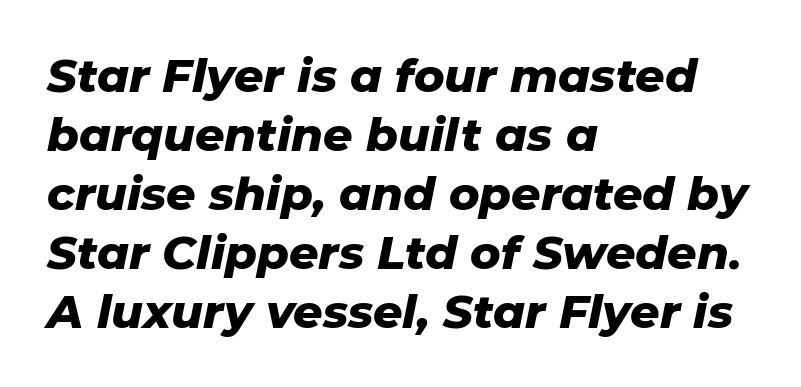
Nobody drew a line under any word here. Is the block centered? No — it sits flush against the left margin. Nothing unusual about the tracking: characters are spaced as the font intends. The letters advance in unequal steps, a hallmark of proportional type. Normally led — the rows are evenly, conventionally spaced.
